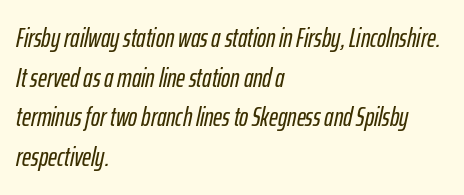
This is oblique type, the kind used for emphasis or titles. Check under the words: just untouched page. Summary of vertical rhythm: regular, with standard interline spacing. Typeset ragged right — the left edge is the straight one.
